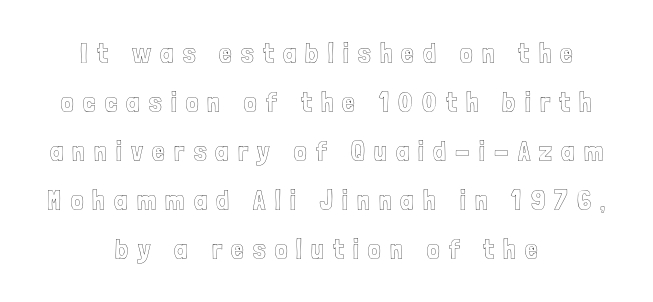
The letters stand straight up with perfectly vertical stems. The zone under the glyphs is completely vacant. Which margin do the lines hug? Neither — every line sits in the middle. These lines are rendered in a variable-pitch font.
